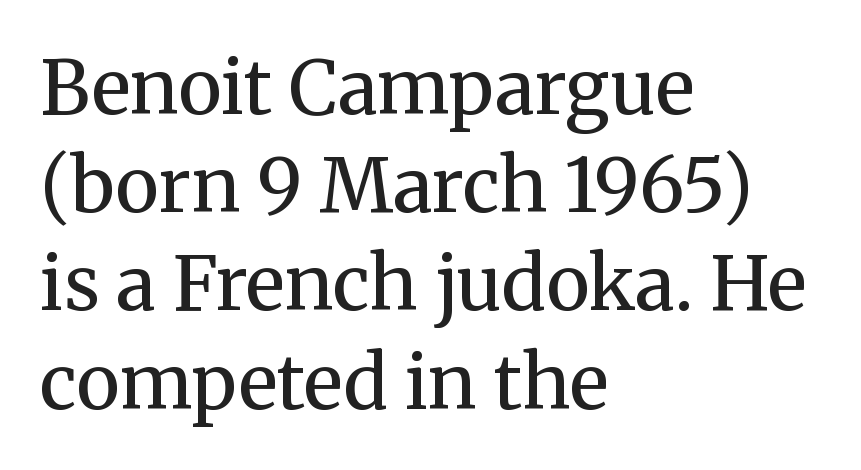
{"serif": "yes", "italic": "no", "bold": "no", "weight": "regular", "width": "normal", "stroke_contrast": "medium", "x_height": "medium", "monospaced": "no", "underline": "no", "align": "left", "line_spacing": "normal", "line_spacing_ratio": 1.31, "letter_spacing": "normal", "letter_spacing_em": 0.0, "glyph_px": 75}
